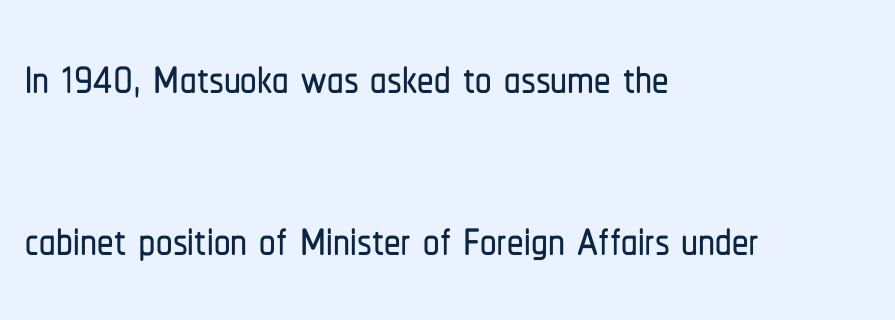
Q: Is the text italic (slanted)? A: No, it is upright.
Q: Is the typeface a serif or a sans-serif typeface? A: Sans-serif.
Q: Is the text underlined? A: No.
Q: How is the paragraph aligned? A: Left-aligned.
Q: Is the spacing between letters normal or unusually wide? A: Normal.
Q: Is the spacing between lines tight, normal or loose? A: Loose.
Q: Width (condensed, normal, or wide)? A: Condensed.
Q: Stroke contrast? A: Low.
Q: x-height? A: Medium.
Q: Monospaced? A: No.
